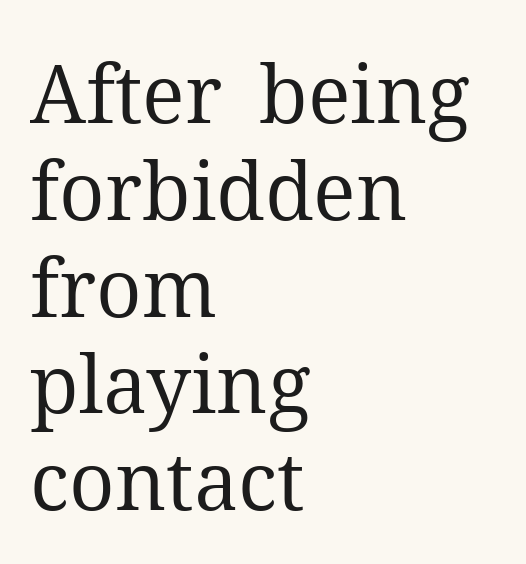
Looks like regular typesetting: each glyph gets only the width it needs. The glyphs are unaccompanied by any horizontal stroke below them. Serifs: yes, visible at the terminals of the letterforms. If you drew a line through each stem, it would be perfectly vertical. The tracking reads as untouched default to a designer's eye.
